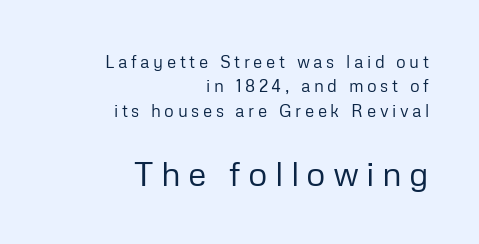
Q: Is the text bold? A: No.
Q: Is the text italic (slanted)? A: No, it is upright.
Q: Is the typeface a serif or a sans-serif typeface? A: Sans-serif.
Q: Is the text underlined? A: No.
Q: How is the paragraph aligned? A: Right-aligned.
Q: Is the spacing between letters normal or unusually wide? A: Unusually wide.
Q: Is the spacing between lines tight, normal or loose? A: Normal.
Q: Which block of text is set in a larger size, the first (top) or the second (bottom)? A: The second (bottom) one.
Q: Width (condensed, normal, or wide)? A: Normal.
Q: Stroke contrast? A: Low.
Q: x-height? A: Medium.
Q: Monospaced? A: No.
